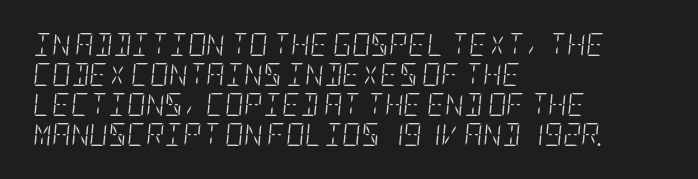
The image shows 23 px text type, italic (leaning right); set left-aligned, normal line spacing (1.3x), normal letter spacing, not underlined.
